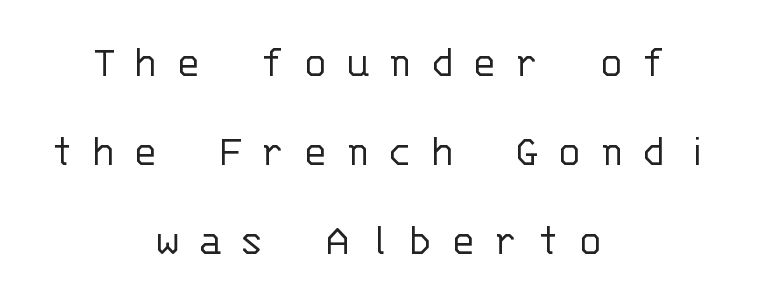
{"serif": "no", "italic": "no", "bold": "no", "weight": "light", "width": "normal", "stroke_contrast": "low", "x_height": "large", "monospaced": "yes", "underline": "no", "align": "center", "line_spacing": "loose", "line_spacing_ratio": 1.93, "letter_spacing": "wide", "letter_spacing_em": 0.38, "glyph_px": 46}
